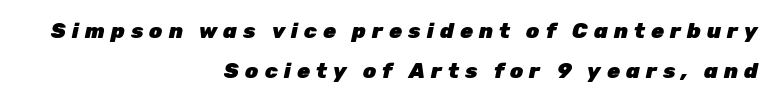
The tracking reads as deliberately expanded to a designer's eye. Caption: multi-line text, flush right, ragged left. Caption: bold face, heavy strokes. The axis of the letterforms is tilted away from vertical. Airy leading. Rule under the text: the space is simply empty.
